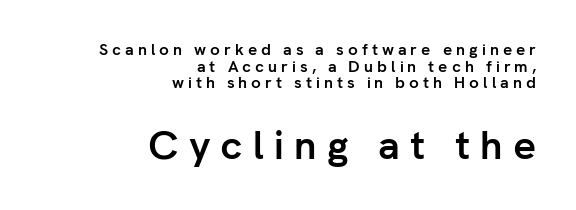
The image shows 40 px semibold sans-serif type, upright; set right-aligned, tight line spacing (1.04x), unusually wide letter spacing (+0.25 em), not underlined; the second (bottom) block is 2.5x larger; low stroke contrast and a medium x-height.
